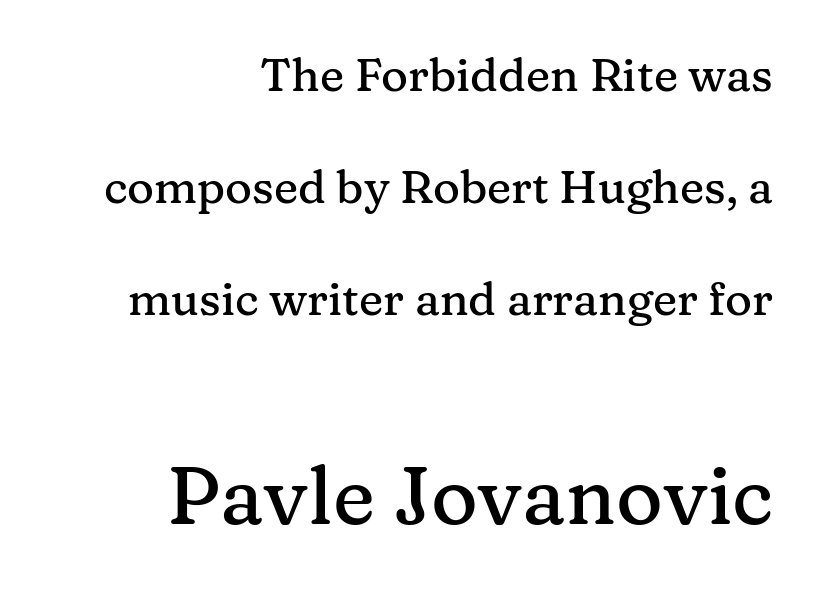
The image shows 80 px serif type, upright; set right-aligned, loose line spacing (2.43x), normal letter spacing, not underlined; the second (bottom) block is 1.74x larger; medium stroke contrast and a medium x-height.
